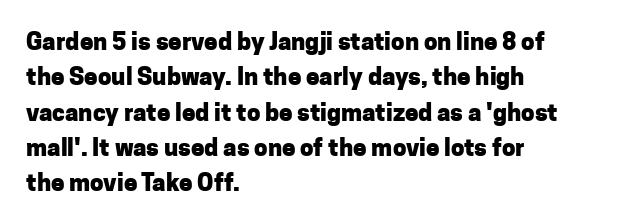
{"italic": "no", "bold": "yes", "underline": "no", "align": "left", "line_spacing": "normal", "line_spacing_ratio": 1.47, "letter_spacing": "normal", "letter_spacing_em": 0.0, "glyph_px": 24}
